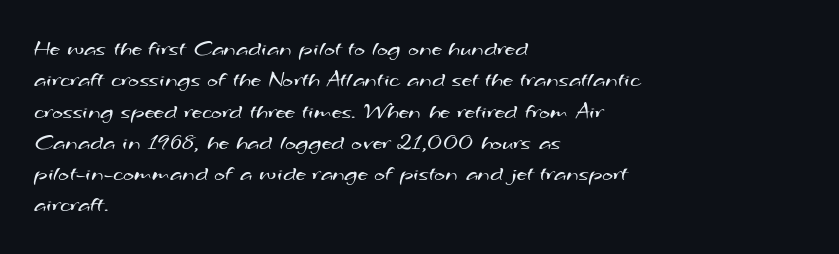
The line texture is even and compact thanks to regular tracking. The passage shown is not underscored anywhere. The typeface has the unassuming heft of standard copy or less. The rendering anchors every line to the left-hand side.
